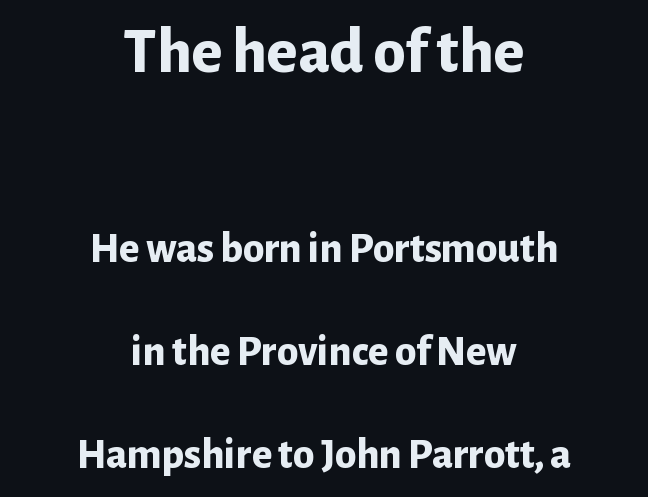
Does extra space separate the letters? No, they use regular spacing. Nothing sits at the stroke ends, so this counts as sans-serif. Centered paragraph, ragged on both sides. Successive baselines arrive slowly, with a big drop between each.
